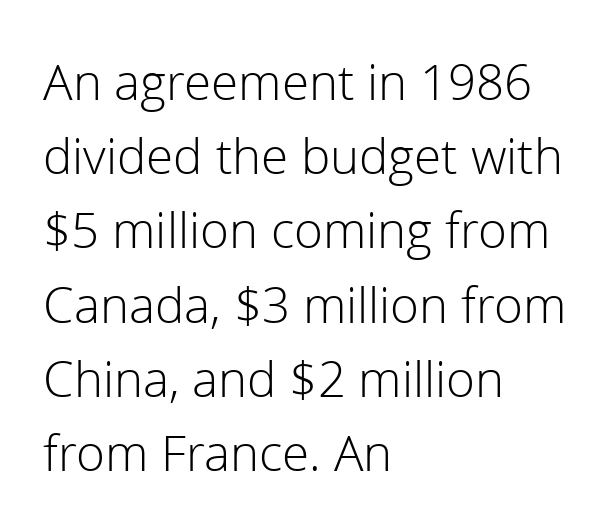
The characters are drawn with everyday or finer stroke widths. The letters stand upright; this is a roman face. Baseline-to-baseline distance is the conventional proportion of letter height. No extra tracking has been applied to these lines. The space directly below the letters is spotless. Look at the bottom of the vertical strokes: they stop flat, with no serifs.
